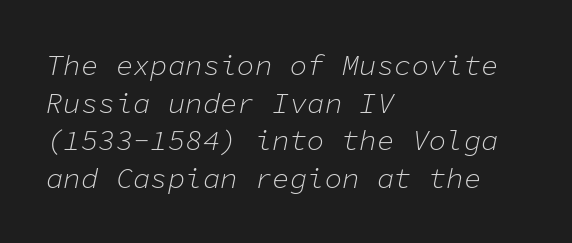
The image shows 29 px light type, italic (leaning right), monospaced; set left-aligned, normal line spacing (1.3x), normal letter spacing, not underlined; low stroke contrast and a medium x-height.
